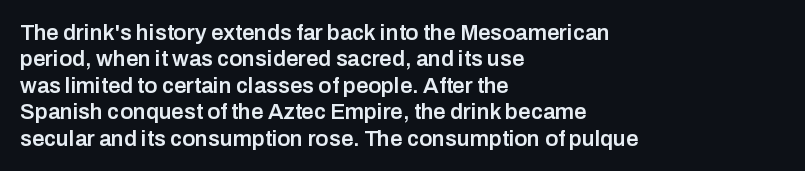
Q: Is the text bold? A: Semi-bold.
Q: Is the text italic (slanted)? A: No, it is upright.
Q: Is the text underlined? A: No.
Q: How is the paragraph aligned? A: Left-aligned.
Q: Is the spacing between letters normal or unusually wide? A: Normal.
